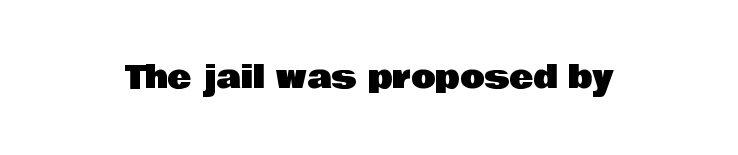
{"serif": "no", "italic": "no", "width": "normal", "stroke_contrast": "low", "x_height": "large", "monospaced": "no", "underline": "no", "letter_spacing": "normal", "letter_spacing_em": 0.0, "glyph_px": 32}
